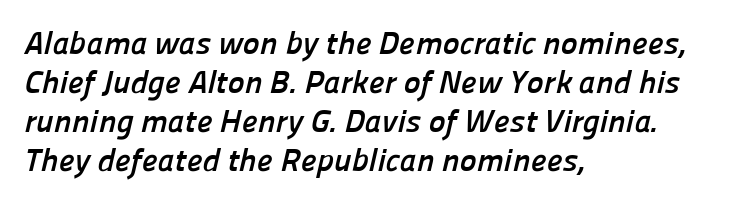
Q: Is the text bold? A: Yes.
Q: Is the typeface a serif or a sans-serif typeface? A: Sans-serif.
Q: Is the text underlined? A: No.
Q: How is the paragraph aligned? A: Left-aligned.
Q: Is the spacing between letters normal or unusually wide? A: Normal.
Q: Width (condensed, normal, or wide)? A: Normal.
Q: Stroke contrast? A: Low.
Q: x-height? A: Medium.
Q: Monospaced? A: No.
